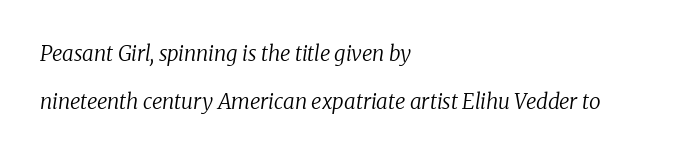
{"italic": "yes", "lean": "right", "slant_degrees": 8, "bold": "no", "underline": "no", "align": "left", "line_spacing": "loose", "line_spacing_ratio": 2.29, "letter_spacing": "normal", "letter_spacing_em": 0.0, "glyph_px": 21}
